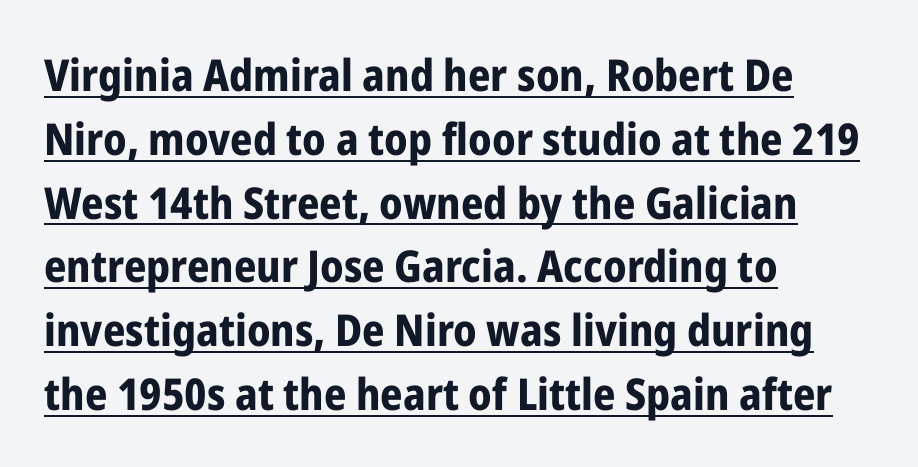
Q: Is the text bold? A: Yes.
Q: Is the text italic (slanted)? A: No, it is upright.
Q: Is the typeface a serif or a sans-serif typeface? A: Sans-serif.
Q: Is the text underlined? A: Yes.
Q: How is the paragraph aligned? A: Left-aligned.
Q: Is the spacing between letters normal or unusually wide? A: Normal.
Q: Is the spacing between lines tight, normal or loose? A: Normal.
Q: Width (condensed, normal, or wide)? A: Condensed.
Q: Stroke contrast? A: Low.
Q: x-height? A: Medium.
Q: Monospaced? A: No.
